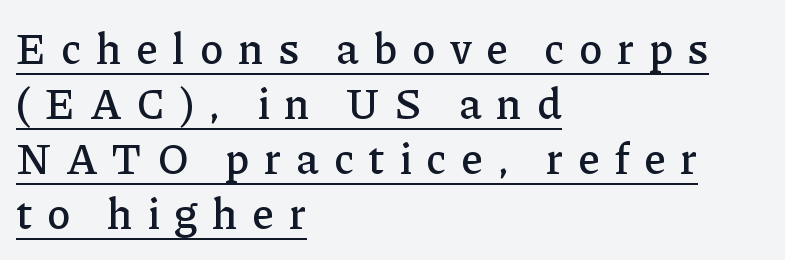
{"serif": "yes", "italic": "no", "width": "normal", "stroke_contrast": "low", "x_height": "medium", "monospaced": "no", "underline": "yes", "align": "left", "line_spacing": "normal", "line_spacing_ratio": 1.28, "letter_spacing": "wide", "letter_spacing_em": 0.34, "glyph_px": 43}
